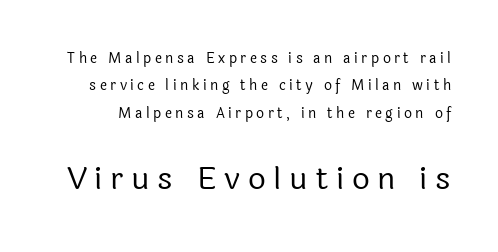
{"serif": "no", "italic": "no", "bold": "no", "weight": "regular", "width": "normal", "x_height": "medium", "monospaced": "no", "underline": "no", "line_spacing": "loose", "line_spacing_ratio": 1.96, "letter_spacing": "wide", "letter_spacing_em": 0.25, "larger_block": "second", "size_ratio": 2.21, "glyph_px": 31}
